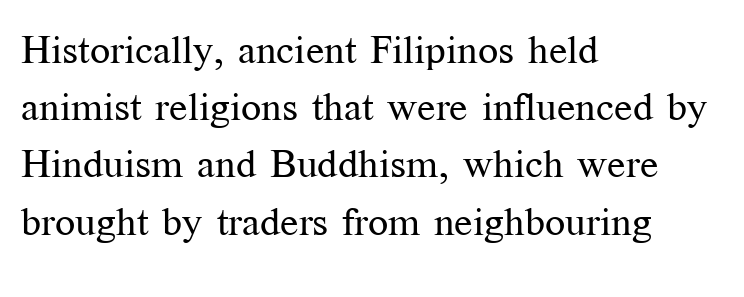
Q: Is the text bold? A: No.
Q: Is the text italic (slanted)? A: No, it is upright.
Q: Is the typeface a serif or a sans-serif typeface? A: Serif.
Q: Is the text underlined? A: No.
Q: How is the paragraph aligned? A: Left-aligned.
Q: Is the spacing between letters normal or unusually wide? A: Normal.
Q: Is the spacing between lines tight, normal or loose? A: Normal.
Q: Width (condensed, normal, or wide)? A: Normal.
Q: Stroke contrast? A: Medium.
Q: x-height? A: Medium.
Q: Monospaced? A: No.
